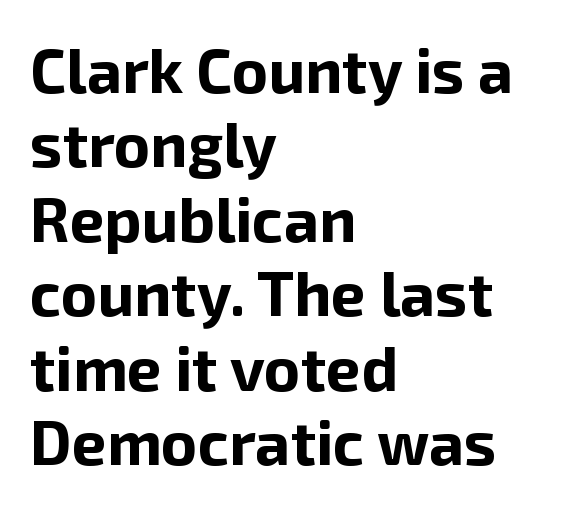
The image shows 62 px bold sans-serif type, upright; set left-aligned, line spacing 1.2x, normal letter spacing, not underlined; low stroke contrast and a medium x-height.
